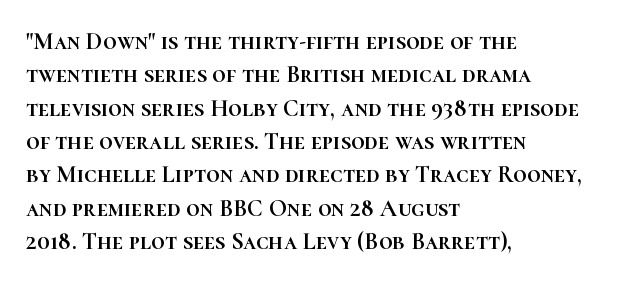
{"italic": "no", "underline": "no", "align": "left", "line_spacing": "normal", "line_spacing_ratio": 1.39, "letter_spacing": "normal", "letter_spacing_em": 0.0, "glyph_px": 24}
